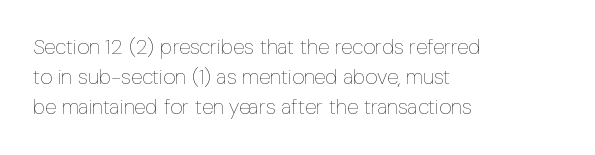
The image shows 21 px text type, upright; set left-aligned, normal line spacing (1.44x), normal letter spacing, not underlined.
